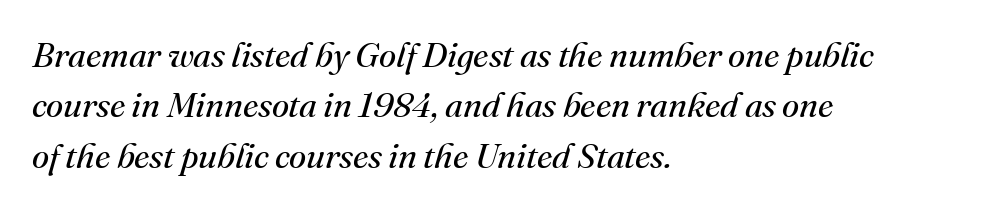
These lines were composed using italics. How would I describe the line gaps? Plain and ordinary. The font family rendered here belongs to the serif group. This sample is left-justified, so line endings fall wherever the words run out.
